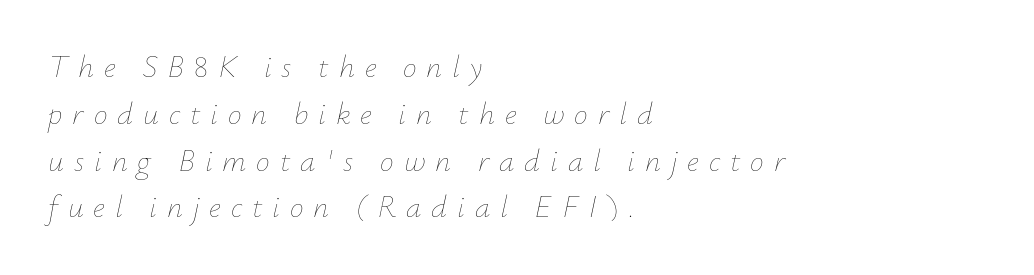
Bare-footed words on every line. The face looks like a standard text weight, possibly lighter. Each letter keeps its own natural width here, so spacing adapts to shape. Line spacing here is normal. The lines in this sample share a left origin and differ only in where they stop.
